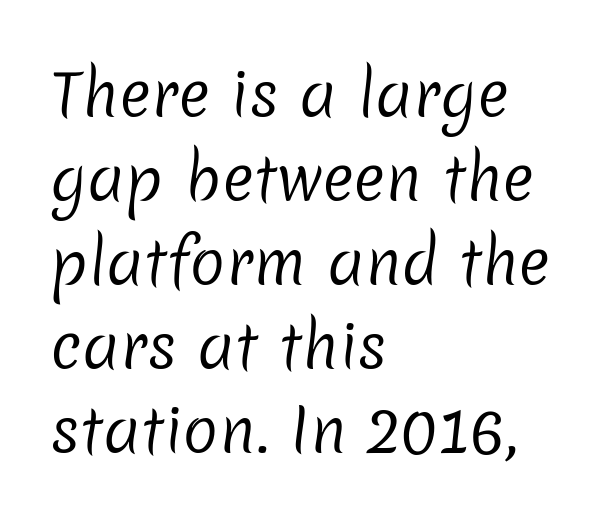
The image shows 60 px regular-weight sans-serif type; set left-aligned, normal line spacing (1.4x), normal letter spacing, not underlined; low stroke contrast and a medium x-height.
